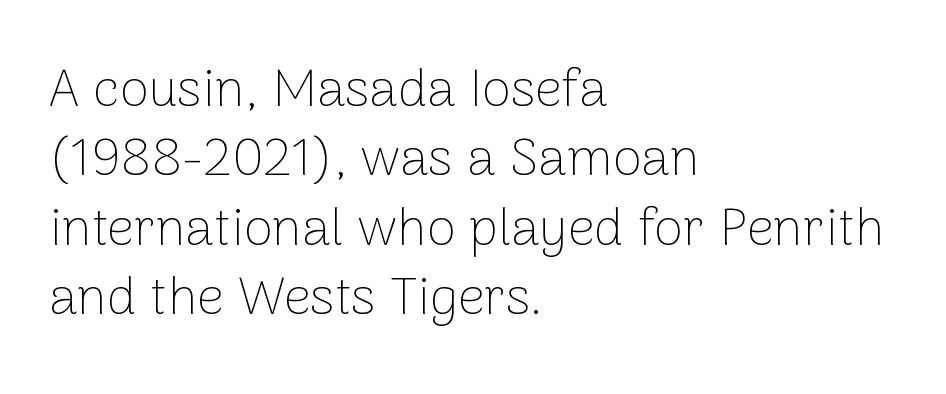
The vertical gap from one line to the next is medium. Each letter keeps its own natural width here, so spacing adapts to shape. This sample uses an upright cut, with every glyph sitting square on the baseline. Ink coverage per letter is moderate at most. Does the type have serifs? No, each stem ends abruptly.
